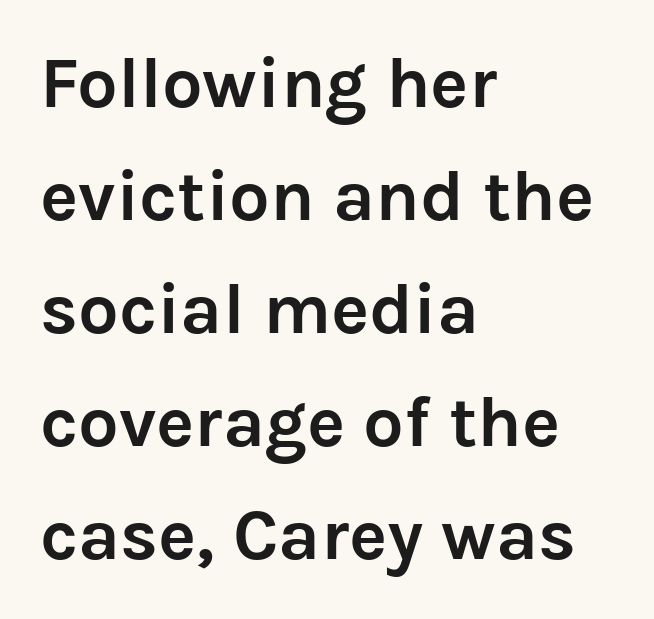
Rows of type keep a routine distance in the vertical direction. Visually the block forms a straight wall on the left and a jagged coastline on the right. Character widths vary here, with narrow letters taking less room than wide ones. Is there any slant? The stems are plumb.
